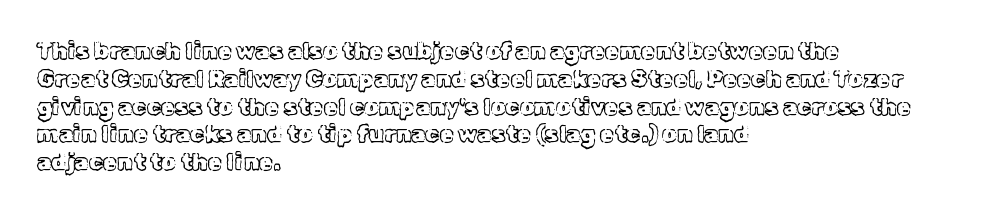
The image shows 23 px text type, upright; set left-aligned, line spacing 1.21x, normal letter spacing, not underlined.
